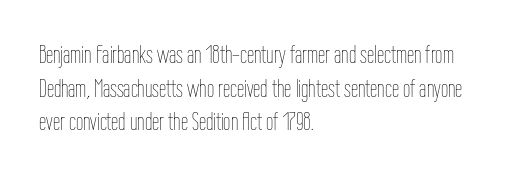
{"italic": "no", "bold": "no", "underline": "no", "align": "left", "line_spacing": "normal", "line_spacing_ratio": 1.29, "letter_spacing": "normal", "letter_spacing_em": 0.0, "glyph_px": 26}
